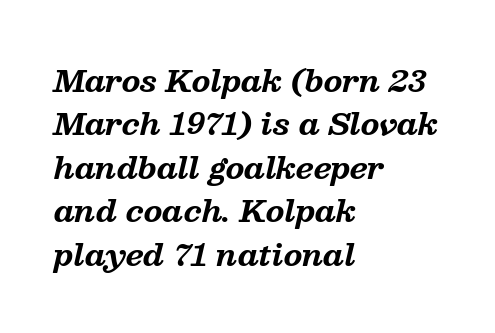
These lines carry a lot of weight — the face is fully bold. Looks like regular typesetting: each glyph gets only the width it needs. The typography opts for an oblique posture over an upright one. The letterforms sit shoulder to shoulder at normal distance. This sample keeps an unexceptional amount of space between lines. This rendering employs a face with finishing strokes, i.e., a serif.
